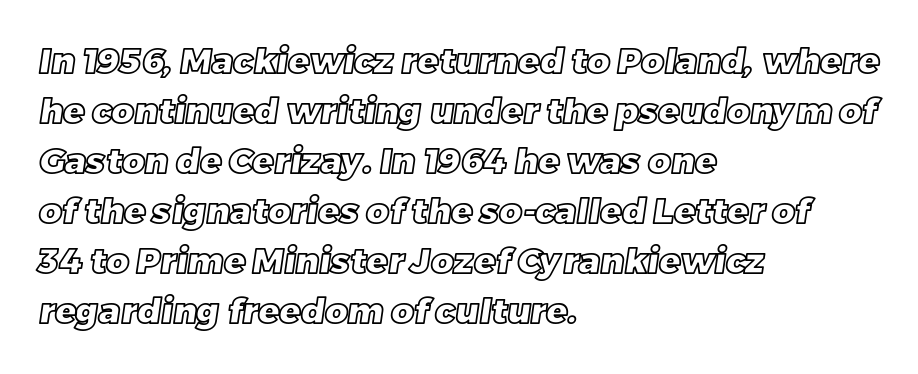
{"width": "normal", "x_height": "large", "monospaced": "no", "underline": "no", "align": "left", "line_spacing": "normal", "line_spacing_ratio": 1.43, "letter_spacing": "normal", "letter_spacing_em": 0.0, "glyph_px": 35}
